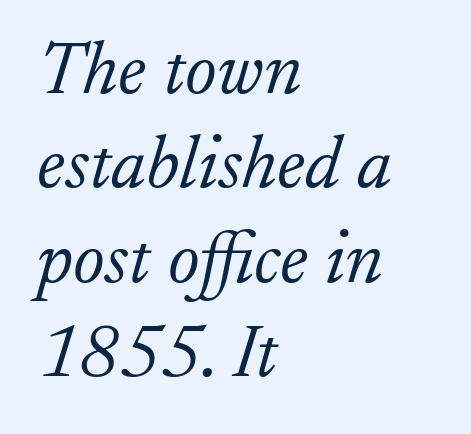
The image shows 75 px light serif type, italic (leaning right); set left-aligned, normal line spacing (1.26x), normal letter spacing, not underlined; low stroke contrast and a small x-height.
